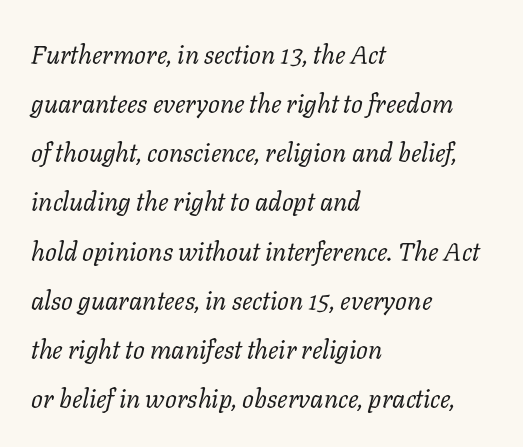
The image shows 26 px text type, italic (leaning right); set left-aligned, line spacing 1.89x, normal letter spacing, not underlined.
